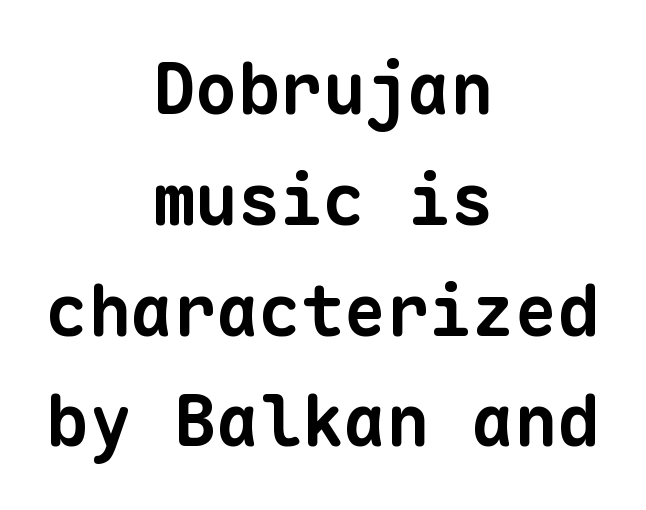
{"serif": "no", "bold": "yes", "weight": "bold", "width": "normal", "stroke_contrast": "low", "x_height": "medium", "monospaced": "yes", "underline": "no", "align": "center", "line_spacing": "normal", "line_spacing_ratio": 1.56, "letter_spacing": "normal", "letter_spacing_em": 0.0, "glyph_px": 71}
